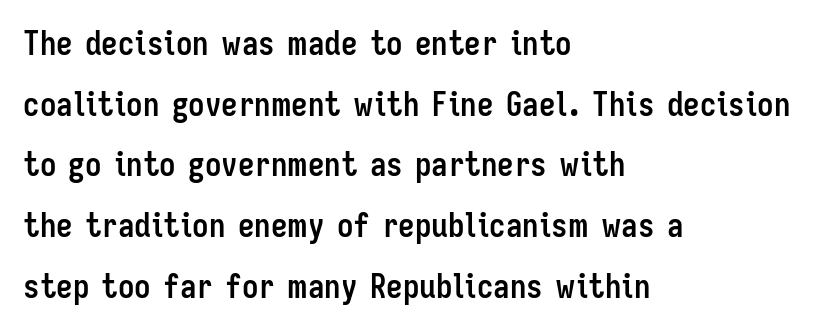
{"serif": "no", "italic": "no", "bold": "yes", "weight": "semibold", "width": "condensed", "stroke_contrast": "low", "x_height": "medium", "monospaced": "no", "underline": "no", "align": "left", "line_spacing_ratio": 1.84, "letter_spacing": "normal", "letter_spacing_em": 0.0, "glyph_px": 33}
